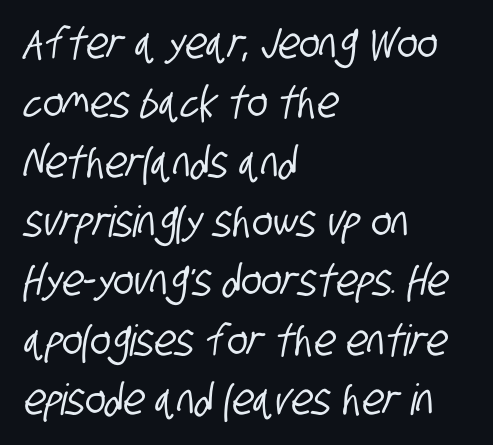
Visually the block forms a straight wall on the left and a jagged coastline on the right. Inter-character spacing is left at the font's built-in metrics. The words here are not underlined. Does the type have serifs? No, each stem ends abruptly. This block has exactly the height ordinary leading produces.
